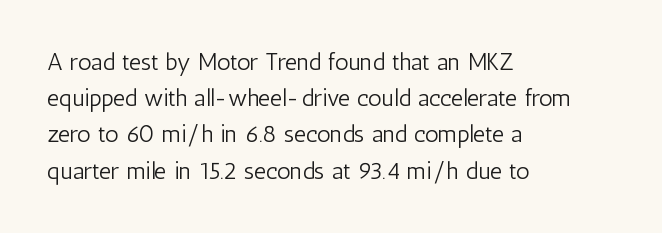
The image shows 24 px text type, upright; set left-aligned, normal line spacing (1.51x), normal letter spacing, not underlined.
